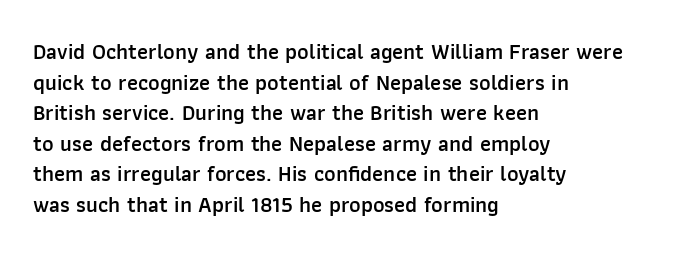
Q: Is the text bold? A: Semi-bold.
Q: Is the text italic (slanted)? A: No, it is upright.
Q: Is the text underlined? A: No.
Q: How is the paragraph aligned? A: Left-aligned.
Q: Is the spacing between letters normal or unusually wide? A: Normal.
Q: Is the spacing between lines tight, normal or loose? A: Normal.
